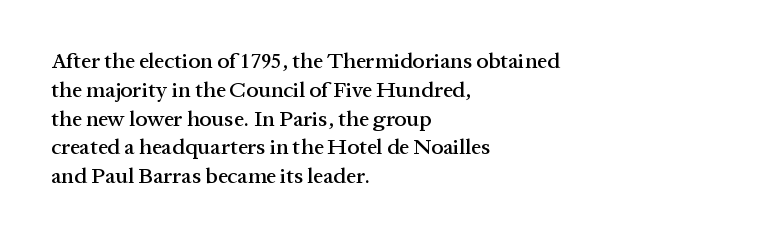
{"italic": "no", "underline": "no", "align": "left", "line_spacing": "normal", "line_spacing_ratio": 1.31, "letter_spacing": "normal", "letter_spacing_em": 0.0, "glyph_px": 22}
